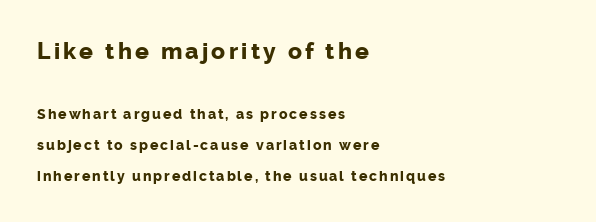
The image shows 23 px bold type, upright; set left-aligned, loose line spacing (2.2x), not underlined; the first (top) block is 1.64x larger.
